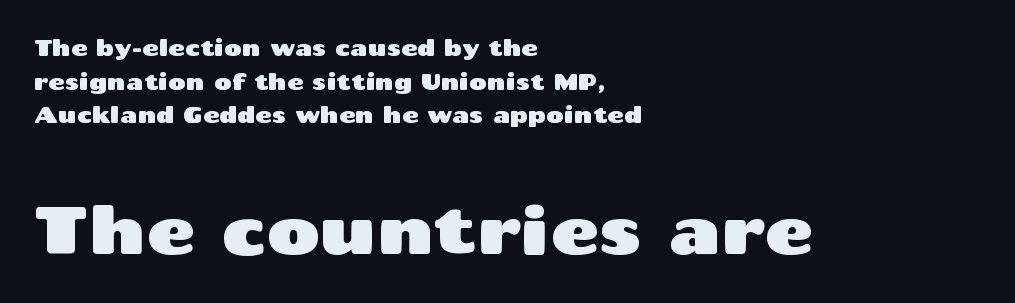
{"serif": "no", "italic": "no", "width": "wide", "stroke_contrast": "medium", "x_height": "medium", "monospaced": "no", "underline": "no", "align": "left", "line_spacing": "normal", "line_spacing_ratio": 1.53, "letter_spacing": "normal", "letter_spacing_em": 0.0, "larger_block": "second", "size_ratio": 3.0, "glyph_px": 66}
